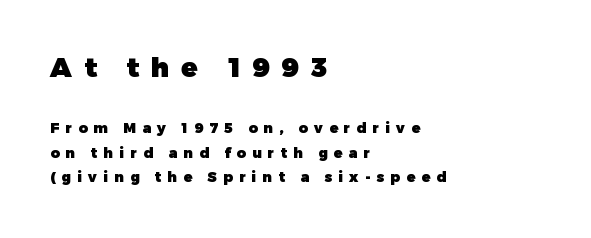
Which of the two is more prominent by size? The first, at the top. The letters stand straight up with perfectly vertical stems. The string is rendered with underlining switched off. One-word summary of the alignment: left.
